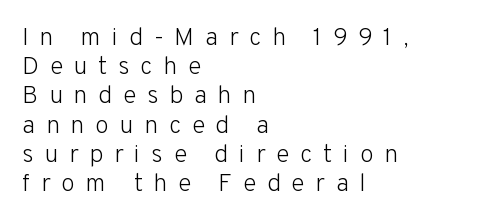
Q: Is the text bold? A: No.
Q: Is the text italic (slanted)? A: No, it is upright.
Q: Is the text underlined? A: No.
Q: How is the paragraph aligned? A: Left-aligned.
Q: Is the spacing between letters normal or unusually wide? A: Unusually wide.
